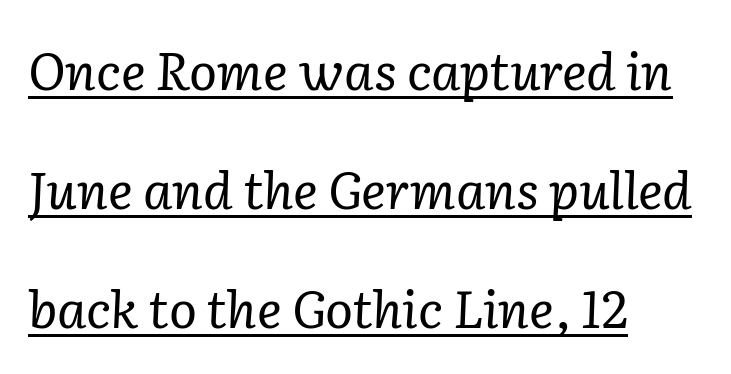
Teacher's note: observe the even left margin — that is flush-left alignment. Is this a fixed-width face? No — the glyphs have proportional, varying widths. Letter spacing: default. The cut favours lightness, reaching ordinary text weight at its darkest. Compared with typical paragraphs, the rows here are farther apart.
